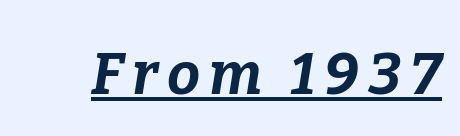
Weight check: bold — yes, fully. Is this a fixed-width face? No — the glyphs have proportional, varying widths. The rendering applies a slant to the glyphs. Notice how a bar underscores the lettering throughout.
